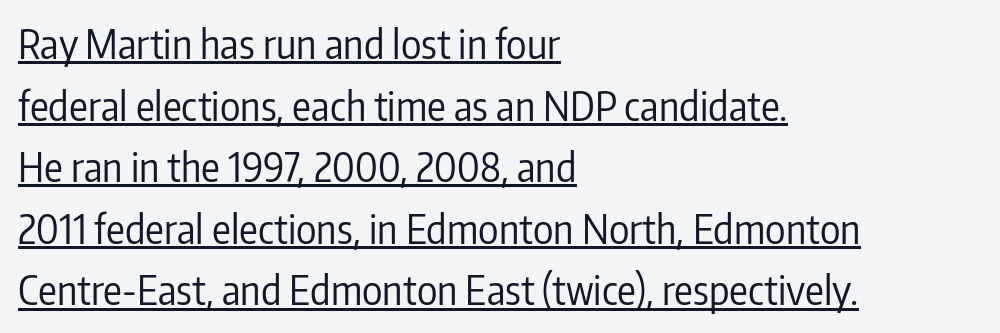
{"serif": "no", "italic": "no", "bold": "no", "weight": "regular", "width": "condensed", "stroke_contrast": "low", "x_height": "medium", "monospaced": "no", "underline": "yes", "align": "left", "line_spacing": "normal", "line_spacing_ratio": 1.58, "letter_spacing": "normal", "letter_spacing_em": 0.0, "glyph_px": 39}
